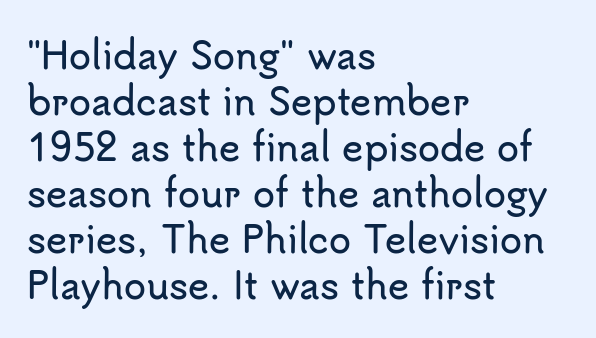
Tall strokes in this sample are plumb rather than angled. To sum up the face: it is a sans, with no serifs. Is this a fixed-width face? No — the glyphs have proportional, varying widths. Whoever set this chose a conventional vertical rhythm. The text block is weighted toward the left margin, trailing off unevenly rightward.
